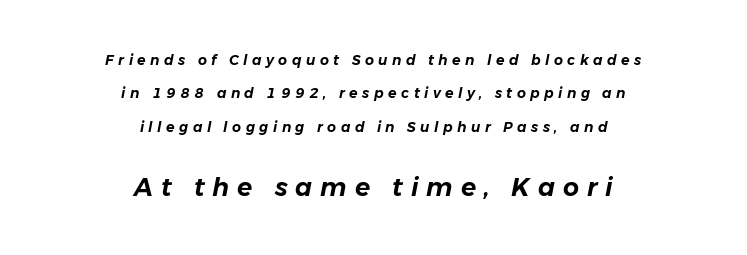
{"italic": "yes", "lean": "right", "slant_degrees": 11, "underline": "no", "align": "center", "line_spacing": "loose", "line_spacing_ratio": 2.39, "letter_spacing": "wide", "letter_spacing_em": 0.32, "larger_block": "second", "size_ratio": 1.79, "glyph_px": 25}
